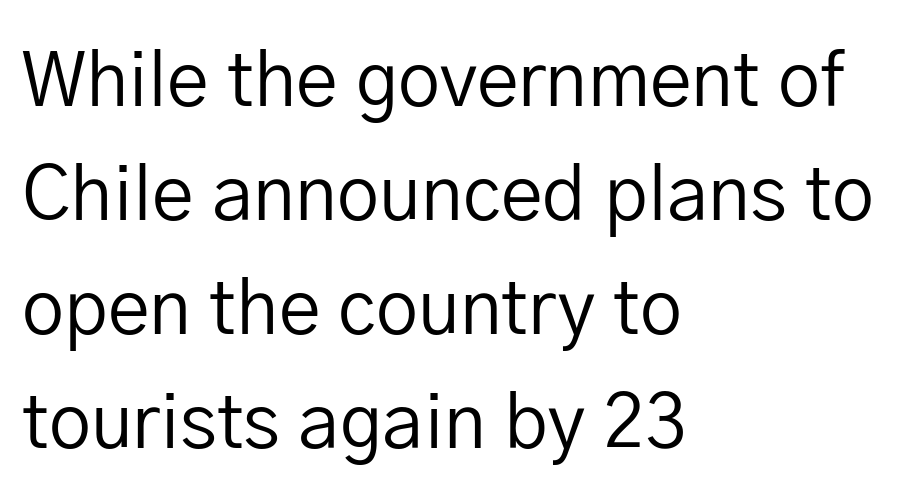
A typesetter would call this proportional, since set widths differ per character. You can tell from the bare stems that sans-serif type was used. Vertical spacing — default. Counters stay open thanks to moderate or lighter strokes.
